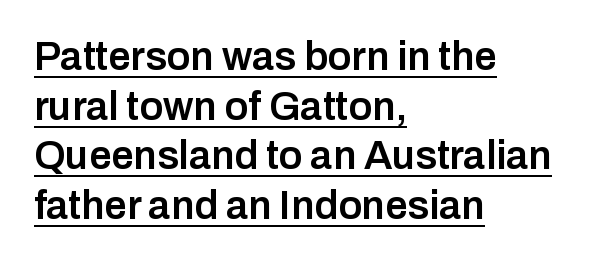
The image shows 40 px semibold sans-serif type, upright; set left-aligned, line spacing 1.24x, normal letter spacing, underlined; low stroke contrast and a medium x-height.
